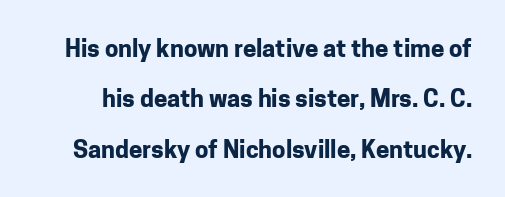
{"italic": "no", "bold": "yes", "underline": "no", "line_spacing": "loose", "line_spacing_ratio": 2.1, "letter_spacing": "normal", "letter_spacing_em": 0.0, "glyph_px": 24}
